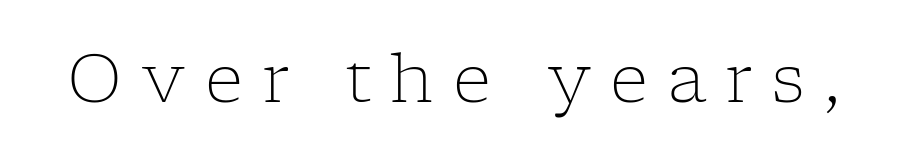
Q: Is the text bold? A: No.
Q: Is the text italic (slanted)? A: No, it is upright.
Q: Is the typeface a serif or a sans-serif typeface? A: Serif.
Q: Is the text underlined? A: No.
Q: Is the spacing between letters normal or unusually wide? A: Unusually wide.
Q: Width (condensed, normal, or wide)? A: Normal.
Q: Stroke contrast? A: Low.
Q: x-height? A: Medium.
Q: Monospaced? A: No.
